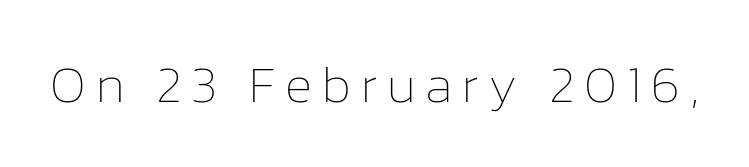
The passage shown is typed in a proportional face where columns would drift. If you drew a line through each stem, it would be perfectly vertical. Is the type heavy? It reads as light-to-regular instead. Unmarked baselines from the first word to the last.
